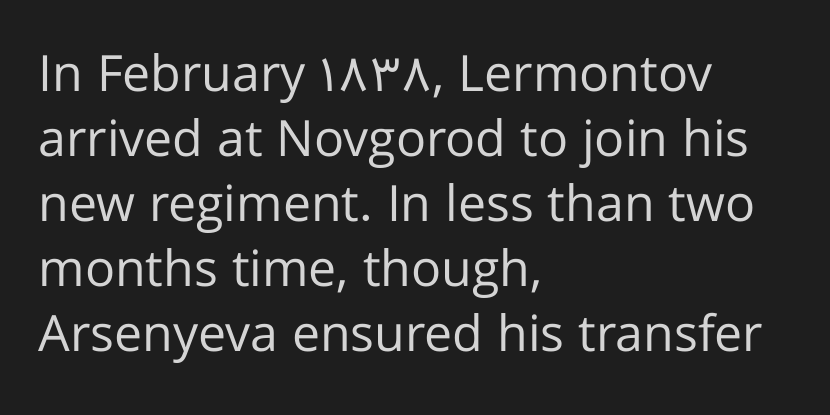
The font family rendered here belongs to the sans-serif group. Bold? No — there's no thickening of the strokes. Here the designer chose a conventional face with non-uniform glyph widths. The gap between lines stays unmarked. Normally led — the rows are evenly, conventionally spaced. Between one letter and the next there's only the usual sliver of space.
